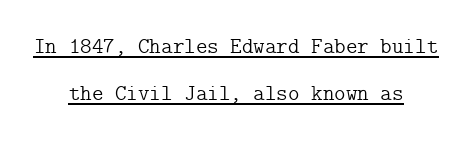
Q: Is the text bold? A: No.
Q: Is the text italic (slanted)? A: No, it is upright.
Q: Is the text underlined? A: Yes.
Q: How is the paragraph aligned? A: Centered.
Q: Is the spacing between letters normal or unusually wide? A: Normal.
Q: Is the spacing between lines tight, normal or loose? A: Loose.
